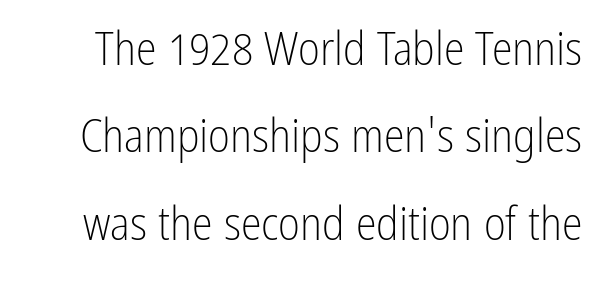
The image shows 47 px light, condensed sans-serif type, upright; set line spacing 1.86x, normal letter spacing, not underlined; low stroke contrast and a medium x-height.
